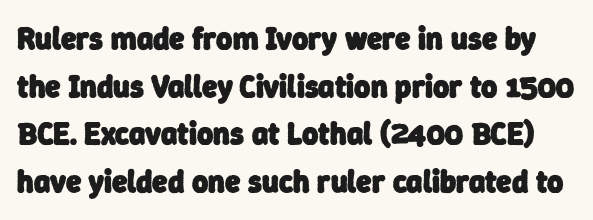
Q: Is the text bold? A: Yes.
Q: Is the typeface a serif or a sans-serif typeface? A: Sans-serif.
Q: Is the text underlined? A: No.
Q: Is the spacing between letters normal or unusually wide? A: Normal.
Q: Is the spacing between lines tight, normal or loose? A: Normal.
Q: Width (condensed, normal, or wide)? A: Normal.
Q: Stroke contrast? A: Low.
Q: x-height? A: Medium.
Q: Monospaced? A: No.
